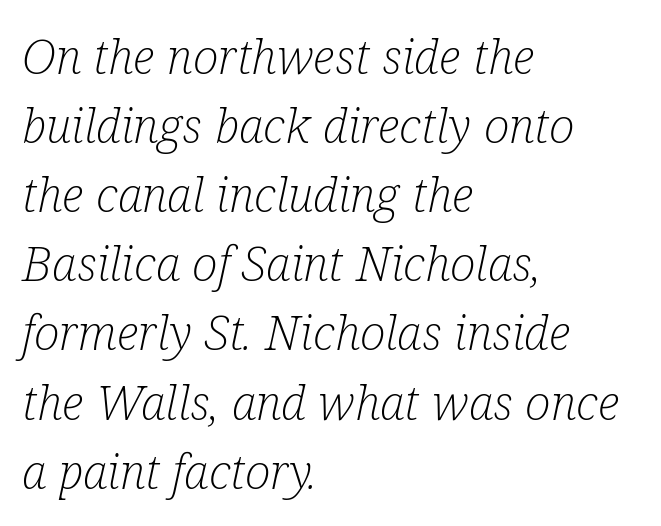
The image shows 48 px light, condensed serif type, italic (leaning right); set left-aligned, normal line spacing (1.44x), normal letter spacing, not underlined; low stroke contrast and a medium x-height.
